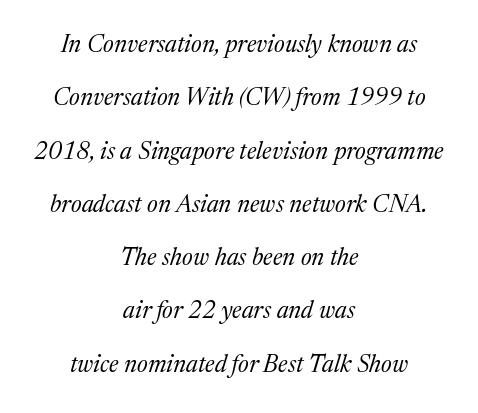
Students, observe: this is what heavily led, spacious text looks like. You can tell it's italic because the verticals aren't actually vertical. Bare-footed words on every line. Letters have the restrained weight of plain body copy at most. How are the letters spaced? Ordinarily, with no added tracking.
